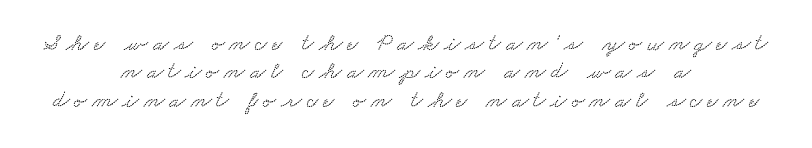
{"underline": "no", "align": "center", "line_spacing_ratio": 1.18, "letter_spacing": "wide", "letter_spacing_em": 0.2, "glyph_px": 24}
